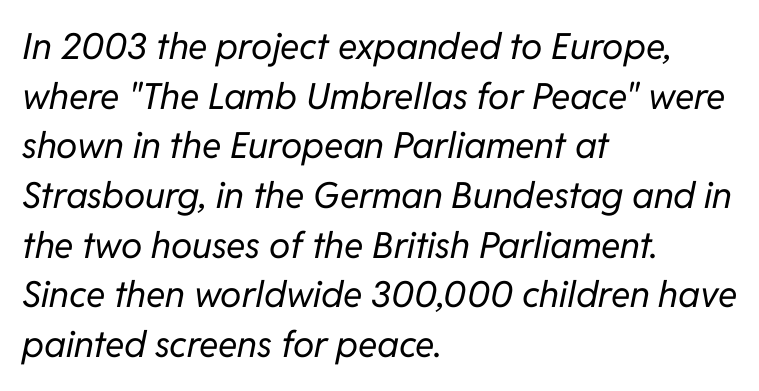
{"italic": "yes", "lean": "right", "slant_degrees": 11, "bold": "no", "weight": "regular", "width": "normal", "stroke_contrast": "low", "x_height": "medium", "monospaced": "no", "underline": "no", "align": "left", "line_spacing": "normal", "line_spacing_ratio": 1.38, "letter_spacing": "normal", "letter_spacing_em": 0.0, "glyph_px": 36}
